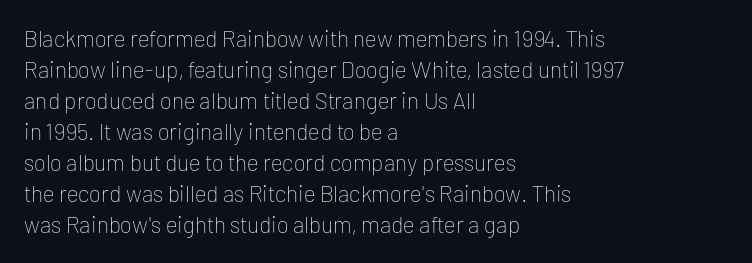
{"italic": "no", "bold": "no", "underline": "no", "align": "left", "line_spacing": "normal", "line_spacing_ratio": 1.35, "letter_spacing": "normal", "letter_spacing_em": 0.0, "glyph_px": 23}
